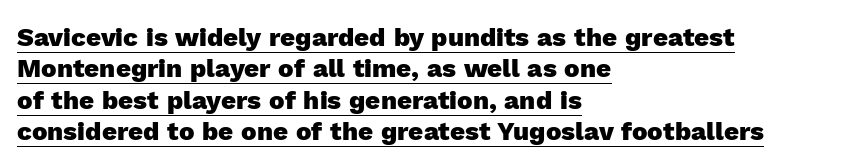
{"italic": "no", "bold": "yes", "underline": "yes", "align": "left", "line_spacing_ratio": 1.21, "letter_spacing": "normal", "letter_spacing_em": 0.0, "glyph_px": 26}
